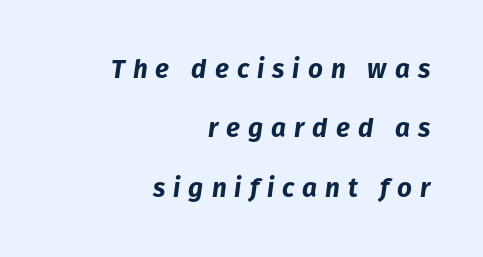
{"italic": "yes", "lean": "right", "slant_degrees": 8, "bold": "yes", "underline": "no", "align": "right", "line_spacing": "loose", "line_spacing_ratio": 2.28, "letter_spacing": "wide", "letter_spacing_em": 0.31, "glyph_px": 26}
